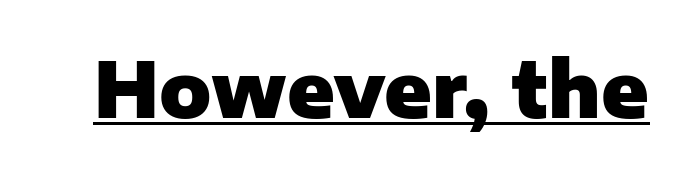
Strong, thick strokes mark this as bold type. The letters stand straight up with perfectly vertical stems. Notice how a bar underscores the lettering throughout. The letters advance in unequal steps, a hallmark of proportional type.
